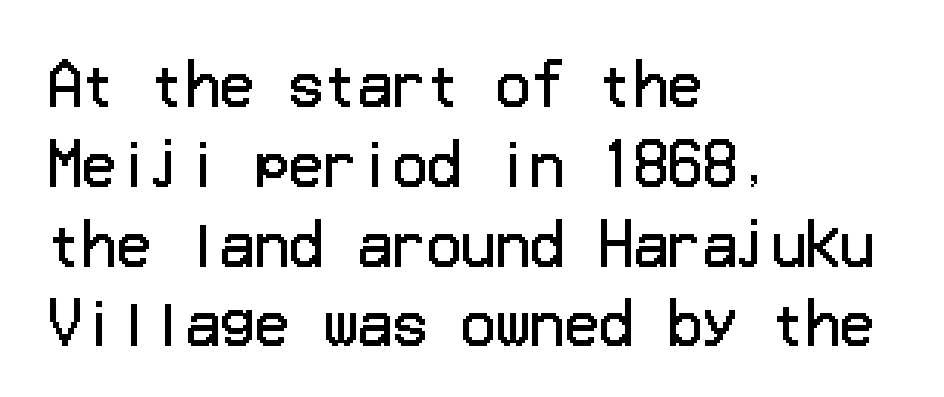
No chunkiness to these letters — they're not bold. Leading: standard. The specimen omits any rule beneath the text block's lines. Every row of glyphs begins at an identical x-position on the left. The axis of the letterforms is exactly vertical.
